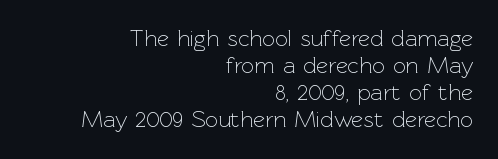
{"italic": "no", "bold": "no", "underline": "no", "align": "right", "line_spacing_ratio": 1.18, "letter_spacing": "normal", "letter_spacing_em": 0.0, "glyph_px": 23}
